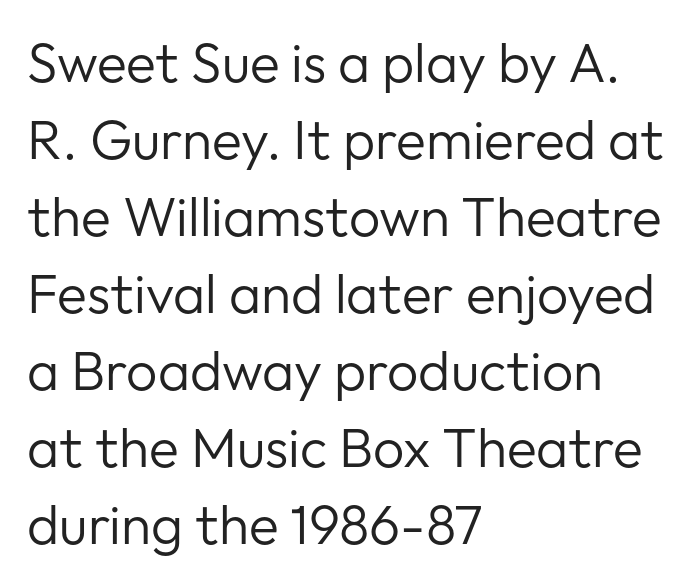
Q: Is the text bold? A: No.
Q: Is the text italic (slanted)? A: No, it is upright.
Q: Is the typeface a serif or a sans-serif typeface? A: Sans-serif.
Q: Is the text underlined? A: No.
Q: How is the paragraph aligned? A: Left-aligned.
Q: Is the spacing between letters normal or unusually wide? A: Normal.
Q: Is the spacing between lines tight, normal or loose? A: Normal.
Q: Width (condensed, normal, or wide)? A: Normal.
Q: Stroke contrast? A: Low.
Q: x-height? A: Medium.
Q: Monospaced? A: No.
